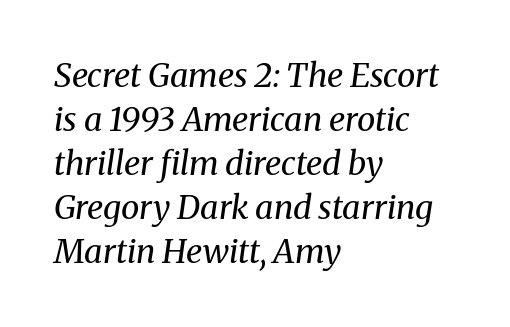
Q: Is the text bold? A: No.
Q: Is the text italic (slanted)? A: Yes, it leans right by about 8 degrees.
Q: Is the typeface a serif or a sans-serif typeface? A: Serif.
Q: Is the text underlined? A: No.
Q: How is the paragraph aligned? A: Left-aligned.
Q: Is the spacing between letters normal or unusually wide? A: Normal.
Q: Is the spacing between lines tight, normal or loose? A: Normal.
Q: Width (condensed, normal, or wide)? A: Normal.
Q: Stroke contrast? A: Medium.
Q: x-height? A: Medium.
Q: Monospaced? A: No.
